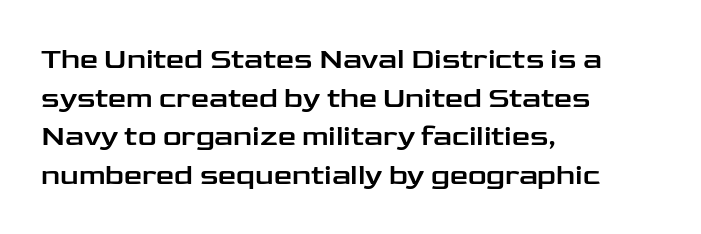
No feet cap the strokes, marking this as sans-serif type. It's the straight-up-and-down kind of type. The words here are not underlined. The line-height multiplier appears to be the usual default. These lines are set flush left with a ragged right edge. The face used here is proportionally spaced, like ordinary book or web type.
